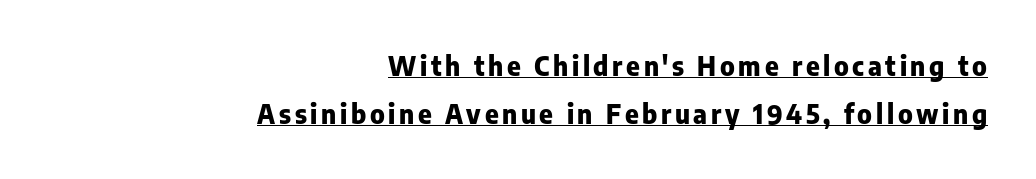
{"italic": "no", "bold": "yes", "underline": "yes", "align": "right", "line_spacing_ratio": 1.83, "glyph_px": 26}
